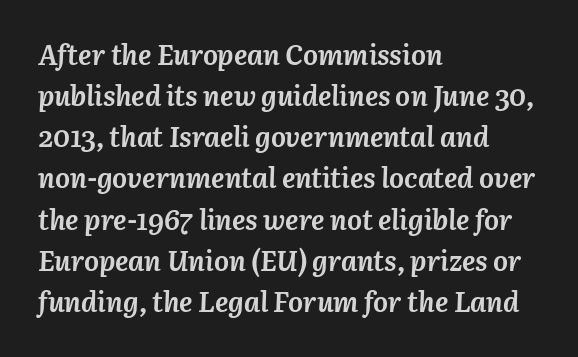
The image shows 28 px semibold type, italic (leaning right); set left-aligned, normal line spacing (1.47x), normal letter spacing, not underlined; medium stroke contrast and a medium x-height.
